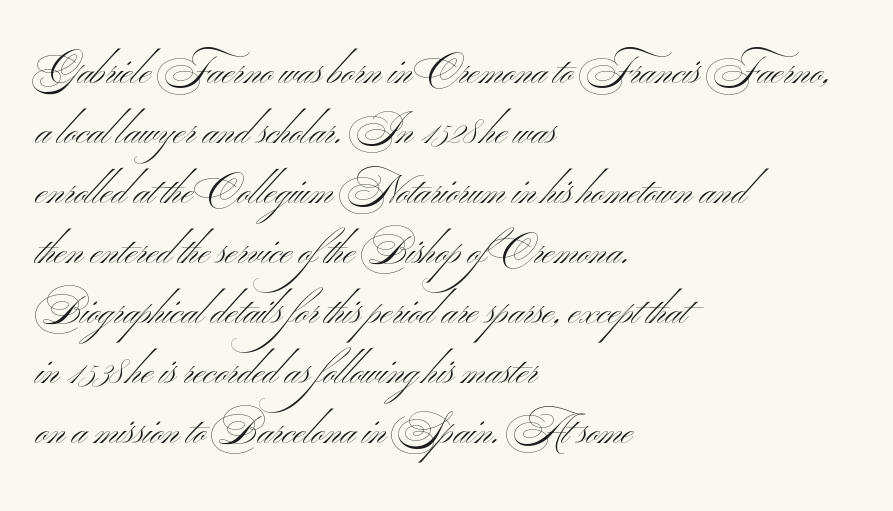
Q: Is the text bold? A: No.
Q: Is the typeface a serif or a sans-serif typeface? A: Sans-serif.
Q: Is the text underlined? A: No.
Q: How is the paragraph aligned? A: Left-aligned.
Q: Is the spacing between letters normal or unusually wide? A: Normal.
Q: Is the spacing between lines tight, normal or loose? A: Normal.
Q: Width (condensed, normal, or wide)? A: Wide.
Q: Stroke contrast? A: Medium.
Q: x-height? A: Small.
Q: Monospaced? A: No.
